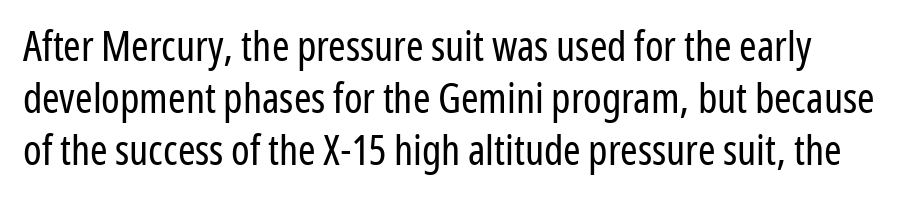
The image shows 42 px regular-weight, condensed sans-serif type, upright; set line spacing 1.24x, normal letter spacing, not underlined; low stroke contrast and a medium x-height.
